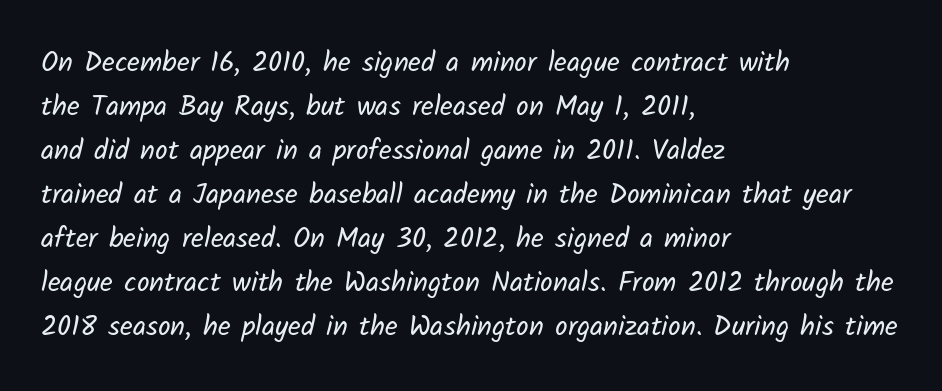
The image shows 28 px regular-weight sans-serif type; set left-aligned, normal line spacing (1.57x), normal letter spacing, not underlined; low stroke contrast and a medium x-height.
